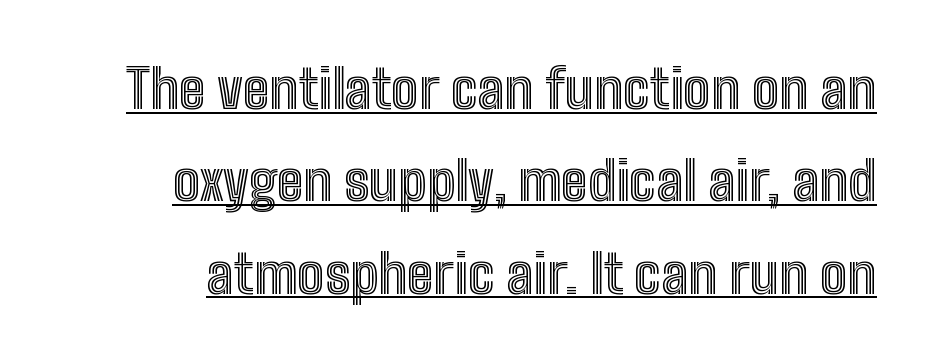
{"italic": "no", "width": "condensed", "x_height": "medium", "monospaced": "no", "underline": "yes", "line_spacing_ratio": 1.71, "letter_spacing": "normal", "letter_spacing_em": 0.0, "glyph_px": 54}
